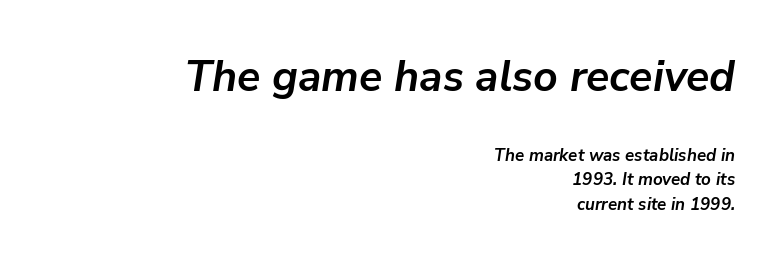
The ragged edge is on the left, which tells us the setting is flush right. Caption: standard tracking, unaltered. Lines of text with bare space underneath. Strong, thick strokes mark this as bold type. Vertically, the passage feels balanced, rows spaced as you'd expect.
